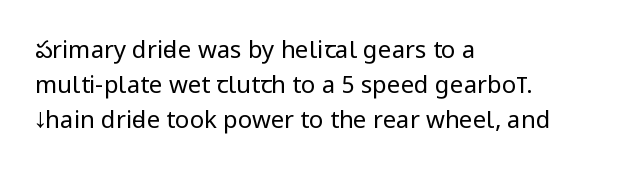
The image shows 24 px text type, upright; set left-aligned, normal line spacing (1.46x), normal letter spacing, not underlined.
